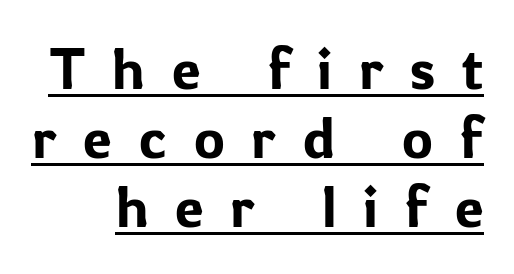
Q: Is the text italic (slanted)? A: No, it is upright.
Q: Is the typeface a serif or a sans-serif typeface? A: Sans-serif.
Q: Is the text underlined? A: Yes.
Q: Is the spacing between letters normal or unusually wide? A: Unusually wide.
Q: Width (condensed, normal, or wide)? A: Normal.
Q: Stroke contrast? A: Low.
Q: x-height? A: Medium.
Q: Monospaced? A: No.
